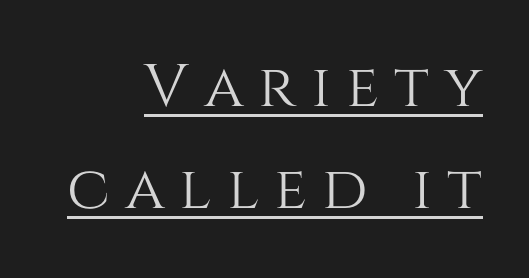
These lines were composed using upright roman letters. Here the glyphs are tracked loosely, breaking word shapes into spaced letters. Is there an underline? Yes — a line sits under the letters. The designer left line spacing at the default. The rendering uses natural spacing where letterforms have individual widths.
